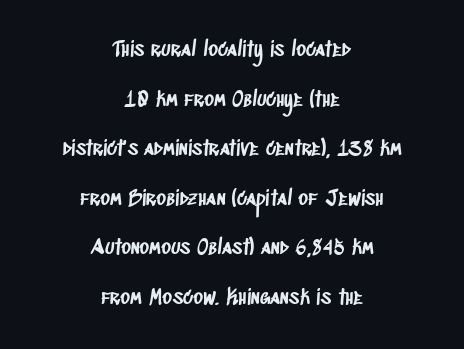
The image shows 21 px text type; set centered, loose line spacing (2.36x), normal letter spacing, not underlined.
